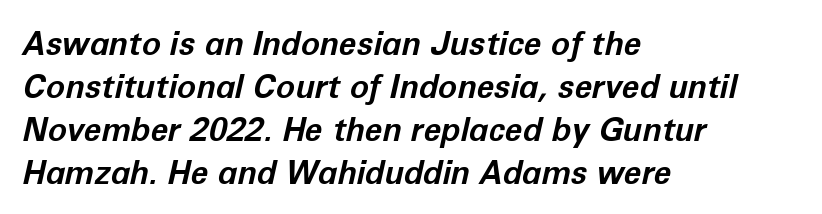
{"italic": "yes", "lean": "right", "slant_degrees": 12, "bold": "yes", "weight": "bold", "width": "normal", "stroke_contrast": "low", "x_height": "medium", "monospaced": "no", "underline": "no", "align": "left", "line_spacing": "normal", "line_spacing_ratio": 1.34, "letter_spacing": "normal", "letter_spacing_em": 0.0, "glyph_px": 32}
